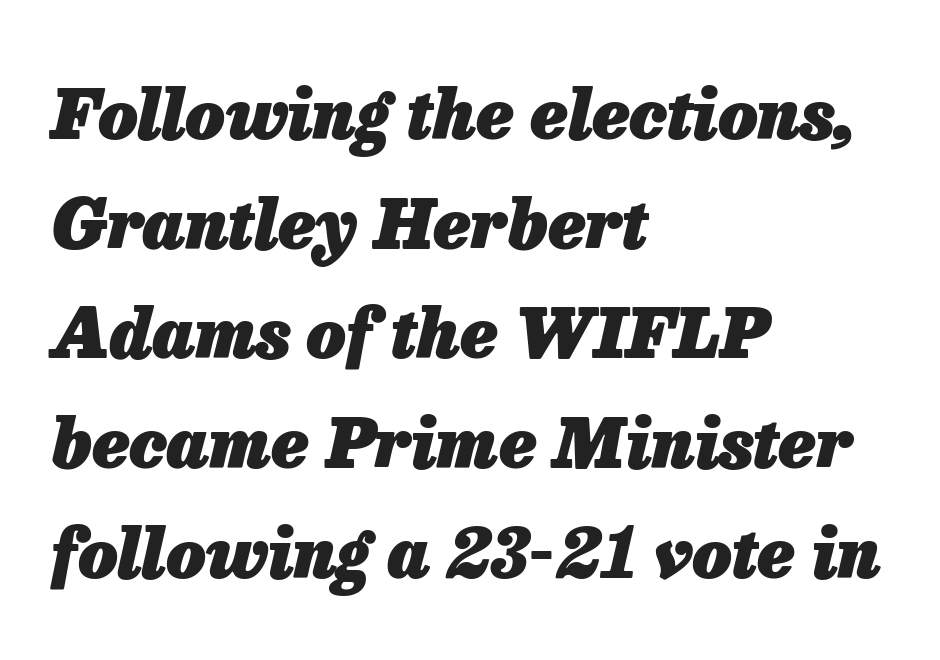
A full-strength bold gives these letters their thick strokes. Short note: letters normally spaced. The strip under each line holds only bare page. This sample uses an oblique cut, with every glyph tilted off the vertical.
